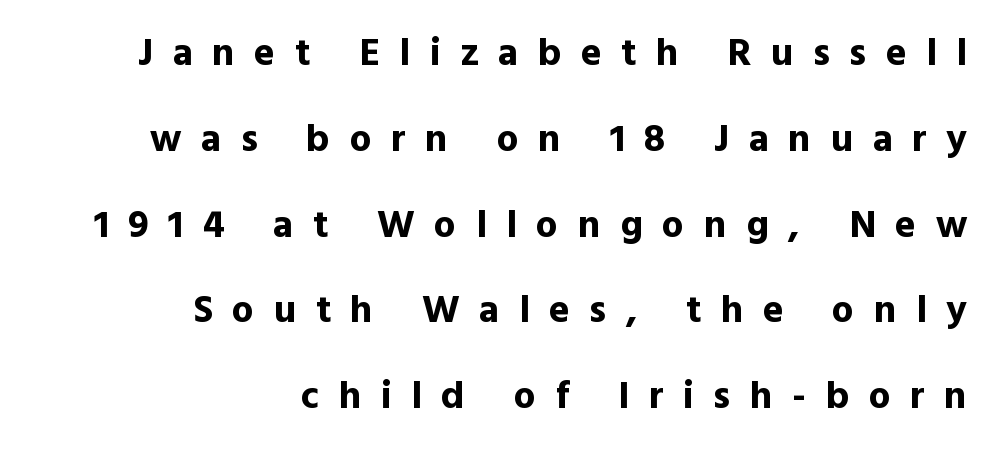
This sample has the flowing, uneven cadence of proportional lettering. Spacing between characters has been opened up far beyond the box default. If you drew a ruler down the right edge, every line would touch it. The lines are spread far apart with generous leading.
